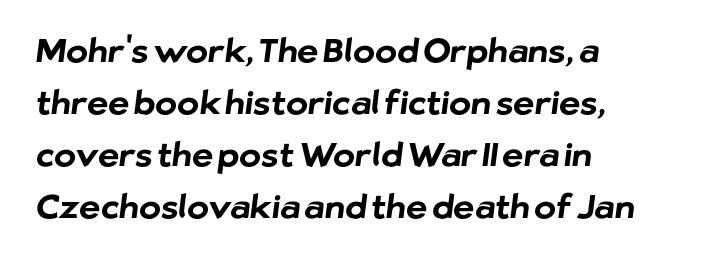
{"serif": "no", "bold": "yes", "weight": "bold", "width": "normal", "stroke_contrast": "low", "x_height": "medium", "monospaced": "no", "underline": "no", "align": "left", "line_spacing": "normal", "line_spacing_ratio": 1.58, "letter_spacing": "normal", "letter_spacing_em": 0.0, "glyph_px": 33}
